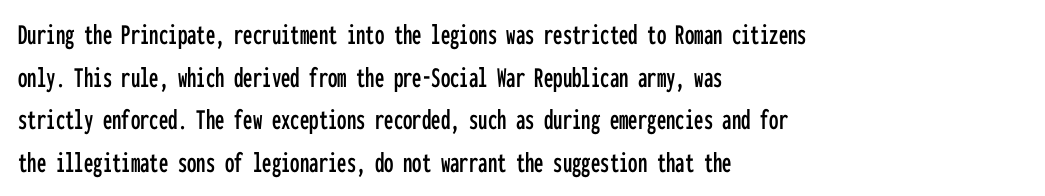
The image shows 30 px condensed sans-serif type, upright, monospaced; set left-aligned, normal line spacing (1.42x), normal letter spacing, not underlined; low stroke contrast and a medium x-height.
